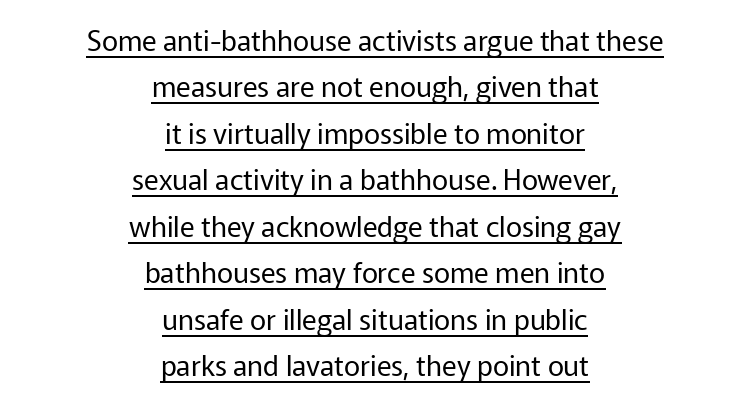
{"serif": "no", "italic": "no", "bold": "no", "weight": "regular", "width": "normal", "stroke_contrast": "low", "x_height": "medium", "monospaced": "no", "underline": "yes", "align": "center", "line_spacing": "normal", "line_spacing_ratio": 1.66, "letter_spacing": "normal", "letter_spacing_em": 0.0, "glyph_px": 28}
